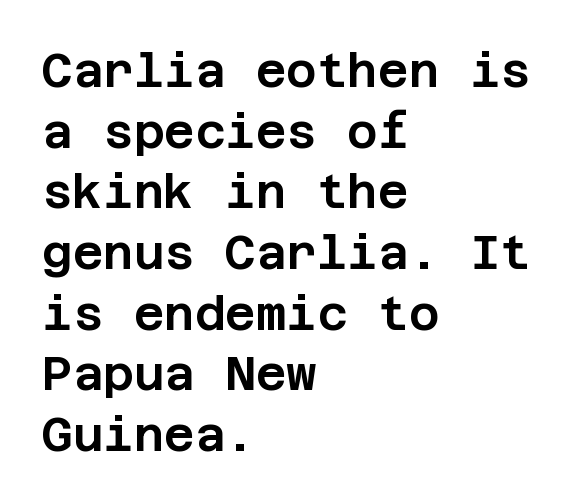
Tall strokes in this sample are plumb rather than angled. Between one letter and the next there's only the usual sliver of space. Which margin do the lines hug? The left one — the right edge is uneven. Leading matches the norm, producing a regular column. The text was rendered using a sans face with plain stroke endings. Unmarked baselines from the first word to the last.
